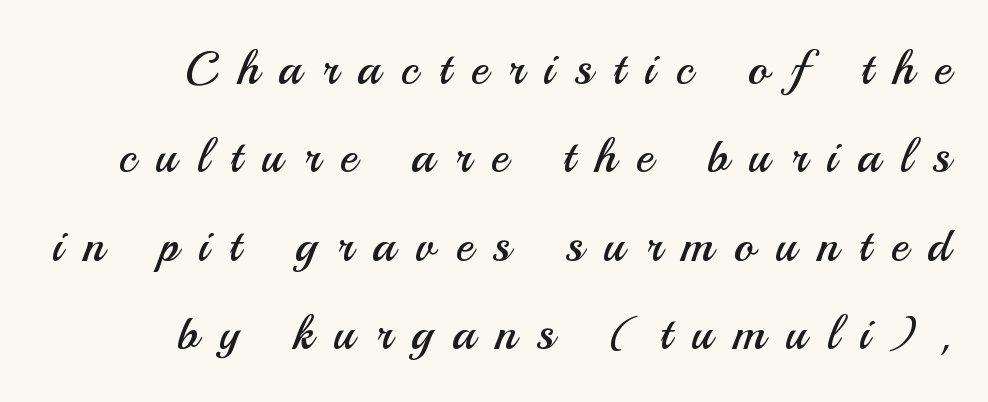
The image shows 48 px regular-weight sans-serif type; set right-aligned, line spacing 1.84x, unusually wide letter spacing (+0.42 em), not underlined; medium stroke contrast and a small x-height.
